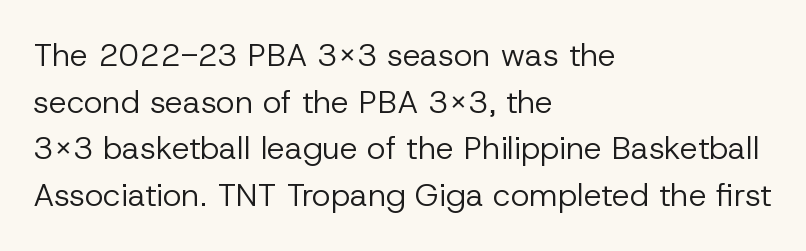
{"serif": "no", "italic": "no", "bold": "no", "weight": "regular", "width": "normal", "stroke_contrast": "low", "x_height": "medium", "monospaced": "no", "underline": "no", "align": "left", "line_spacing": "normal", "line_spacing_ratio": 1.46, "letter_spacing": "normal", "letter_spacing_em": 0.0, "glyph_px": 32}
